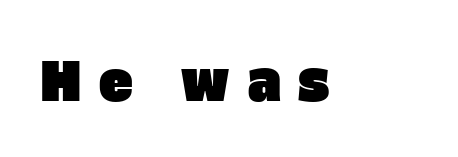
The image shows 51 px sans-serif type; set unusually wide letter spacing (+0.35 em), not underlined; low stroke contrast and a large x-height.
